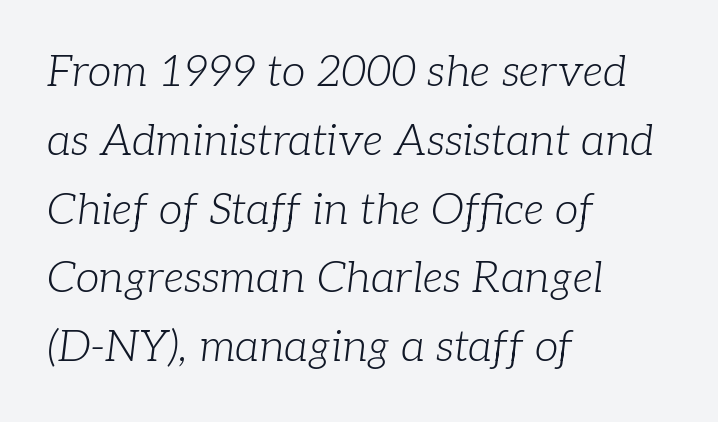
Check the space under the baseline: it is left empty. Unbolded letterforms with no extra heft. Proportional: the letters do not fall into vertical columns. Short and long lines alike share a common starting point at left. A serif font was chosen for this passage. Line spacing here is normal.
